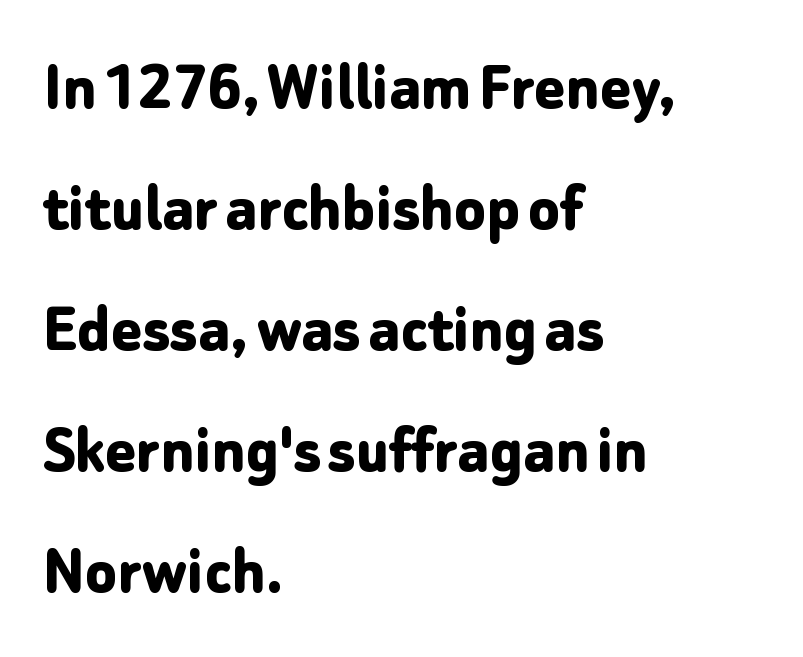
Rows of type keep a routine distance in the vertical direction. Thick stems and heavy bowls — unmistakably bold. The area under the type is left untouched. This is the regular roman posture of the typeface. The gaps between neighbouring characters are ordinary and unremarkable.
